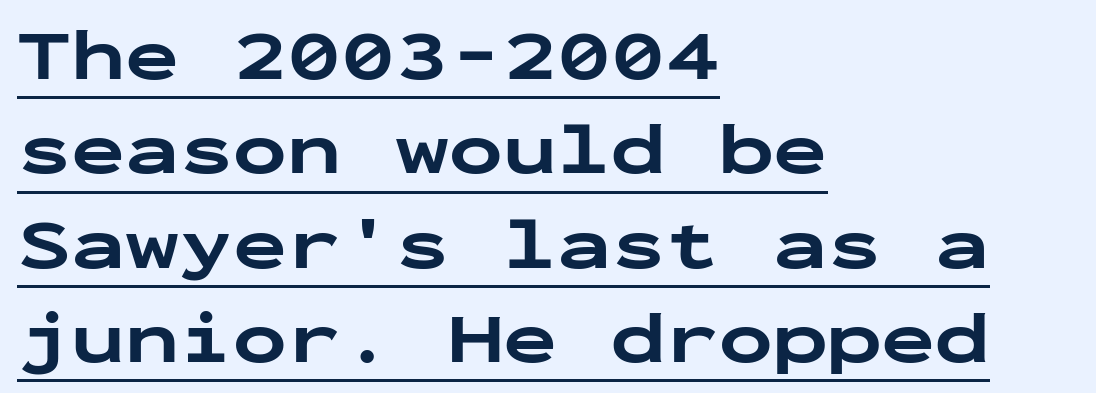
{"serif": "no", "italic": "no", "bold": "yes", "weight": "bold", "width": "wide", "stroke_contrast": "low", "x_height": "medium", "monospaced": "yes", "underline": "yes", "align": "left", "line_spacing": "normal", "line_spacing_ratio": 1.31, "letter_spacing": "normal", "letter_spacing_em": 0.0, "glyph_px": 72}
